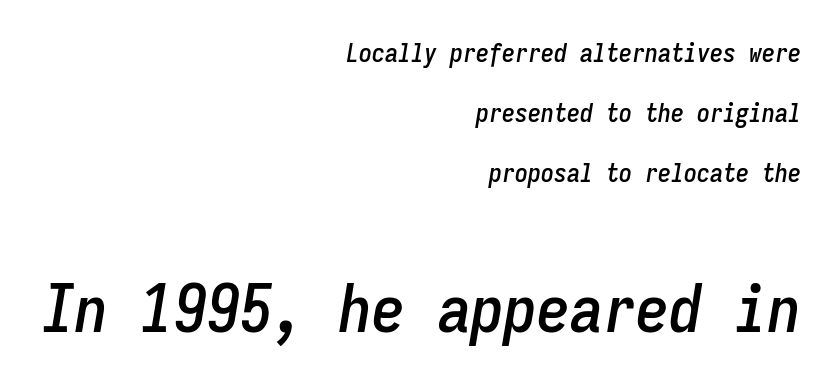
The image shows 66 px condensed type, italic (leaning right), monospaced; set right-aligned, loose line spacing (2.3x), normal letter spacing, not underlined; the second (bottom) block is 2.54x larger; low stroke contrast and a medium x-height.
